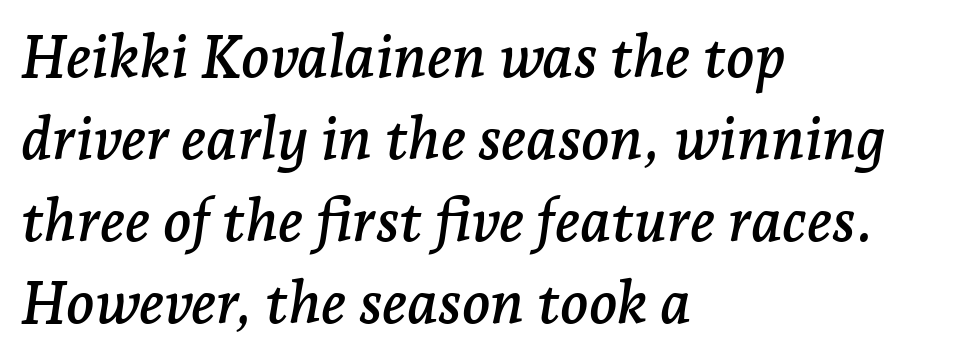
Q: Is the text italic (slanted)? A: Yes, it leans right by about 7 degrees.
Q: Is the typeface a serif or a sans-serif typeface? A: Serif.
Q: Is the text underlined? A: No.
Q: How is the paragraph aligned? A: Left-aligned.
Q: Is the spacing between letters normal or unusually wide? A: Normal.
Q: Is the spacing between lines tight, normal or loose? A: Normal.
Q: Width (condensed, normal, or wide)? A: Normal.
Q: Stroke contrast? A: Low.
Q: x-height? A: Medium.
Q: Monospaced? A: No.
